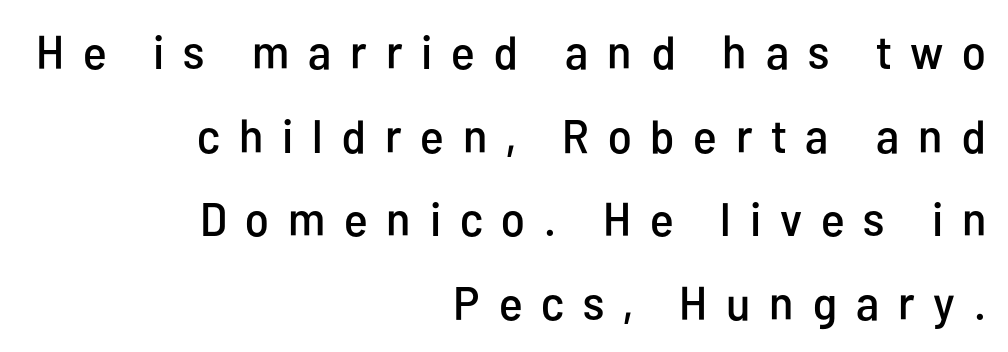
{"serif": "no", "italic": "no", "width": "condensed", "stroke_contrast": "low", "x_height": "medium", "monospaced": "no", "underline": "no", "align": "right", "line_spacing_ratio": 1.78, "letter_spacing": "wide", "letter_spacing_em": 0.4, "glyph_px": 47}
